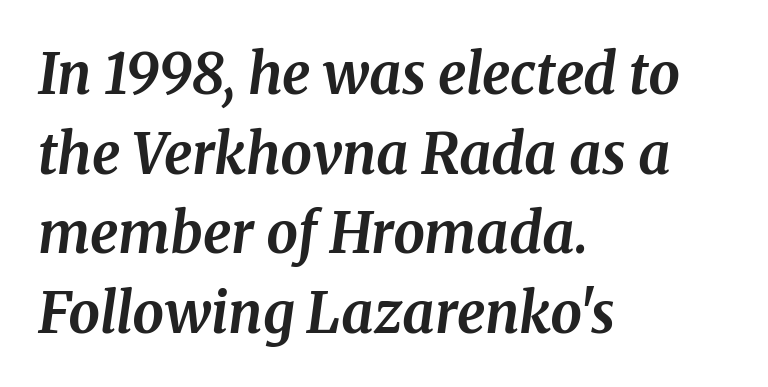
{"serif": "yes", "italic": "yes", "lean": "right", "slant_degrees": 8, "bold": "yes", "weight": "bold", "width": "normal", "stroke_contrast": "medium", "x_height": "medium", "monospaced": "no", "underline": "no", "align": "left", "line_spacing": "normal", "line_spacing_ratio": 1.42, "letter_spacing": "normal", "letter_spacing_em": 0.0, "glyph_px": 56}
